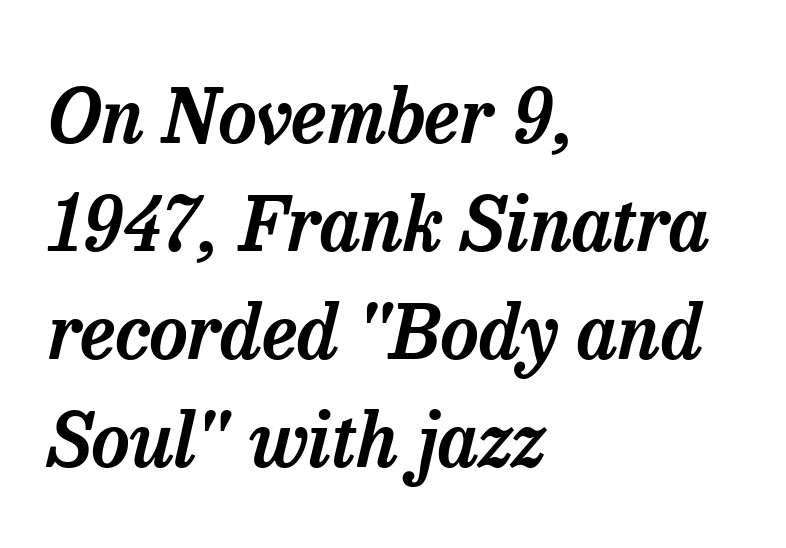
The image shows 75 px serif type, italic (leaning right); set left-aligned, normal line spacing (1.44x), normal letter spacing, not underlined; low stroke contrast and a medium x-height.
